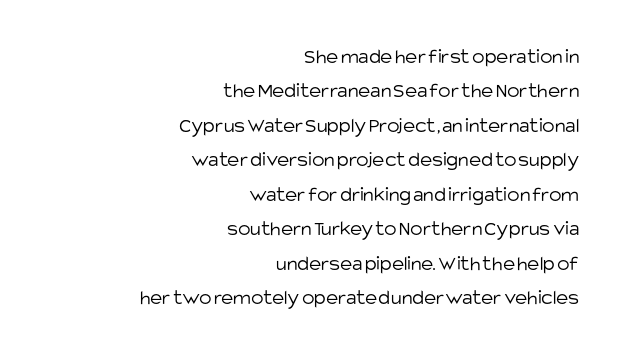
The letters stand upright; this is a roman face. Words appear dense and cohesive because spacing is normal. This is not heavy type; no bold has been used. Regarding leading, the lines here are spaced in the standard way.
